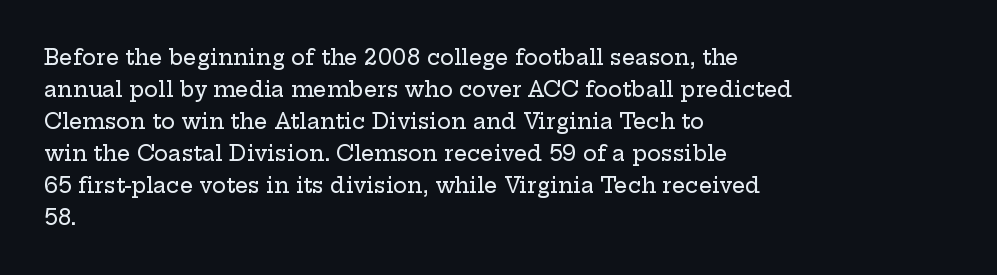
{"italic": "no", "underline": "no", "align": "left", "line_spacing": "normal", "line_spacing_ratio": 1.52, "letter_spacing": "normal", "letter_spacing_em": 0.0, "glyph_px": 21}
